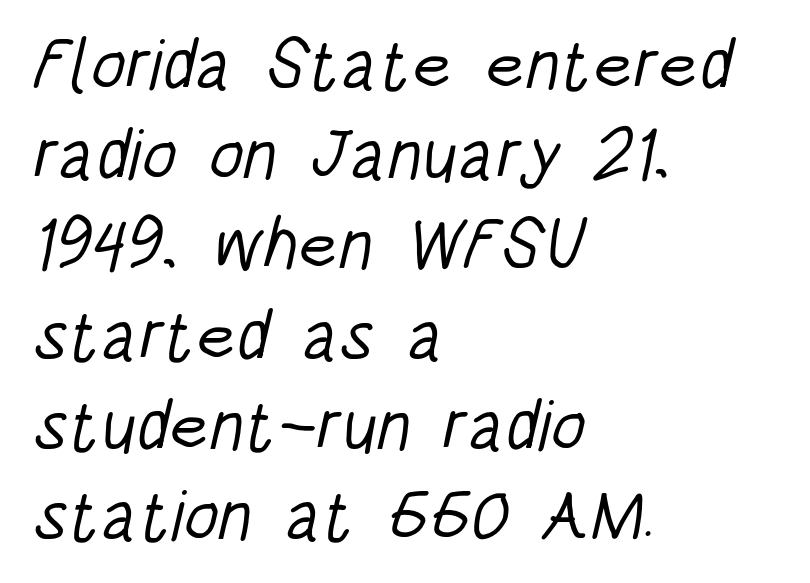
Does the leading feel generous? No, just average. Quick note: underline off. Weight: in the light-to-regular range. Examine the stroke ends and you'll find no serifs. Where is the straight margin? On the left.
